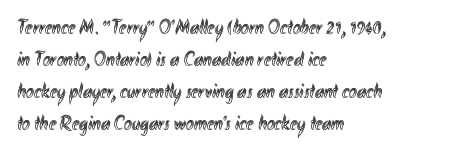
Q: Is the text italic (slanted)? A: Yes.
Q: Is the text underlined? A: No.
Q: How is the paragraph aligned? A: Left-aligned.
Q: Is the spacing between letters normal or unusually wide? A: Normal.
Q: Is the spacing between lines tight, normal or loose? A: Normal.
